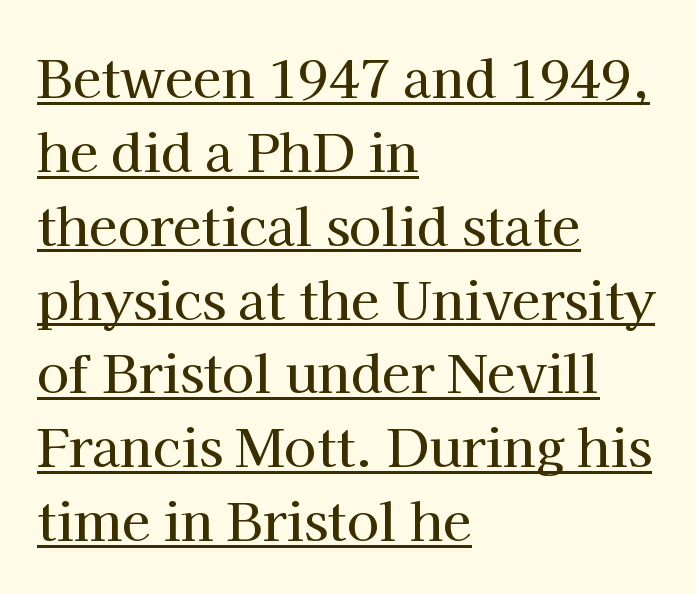
Spacing verdict: proportional, widths tailored to each character. Characters remain perfectly vertical along every line. Short note: letters normally spaced. A classic flush-left, rag-right setting is used for this passage.
